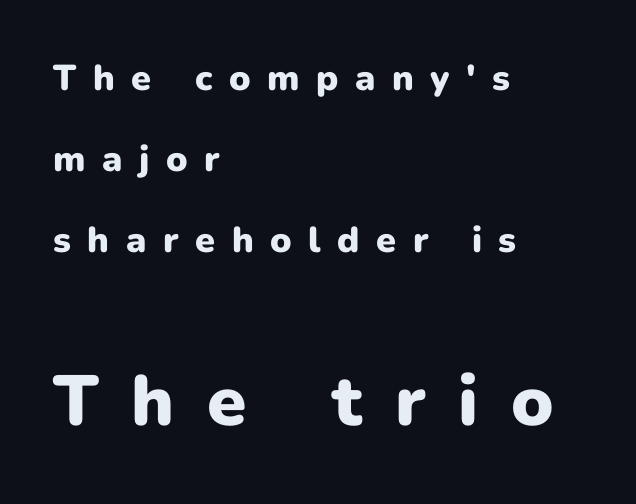
{"serif": "no", "italic": "no", "bold": "yes", "weight": "heavy", "width": "normal", "stroke_contrast": "low", "x_height": "medium", "monospaced": "no", "underline": "no", "align": "left", "line_spacing": "loose", "line_spacing_ratio": 2.25, "letter_spacing": "wide", "letter_spacing_em": 0.46, "larger_block": "second", "size_ratio": 1.97, "glyph_px": 71}
